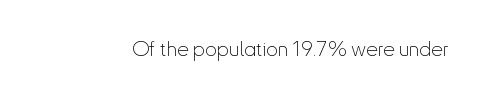
The image shows 21 px text type, upright; set normal letter spacing, not underlined.
